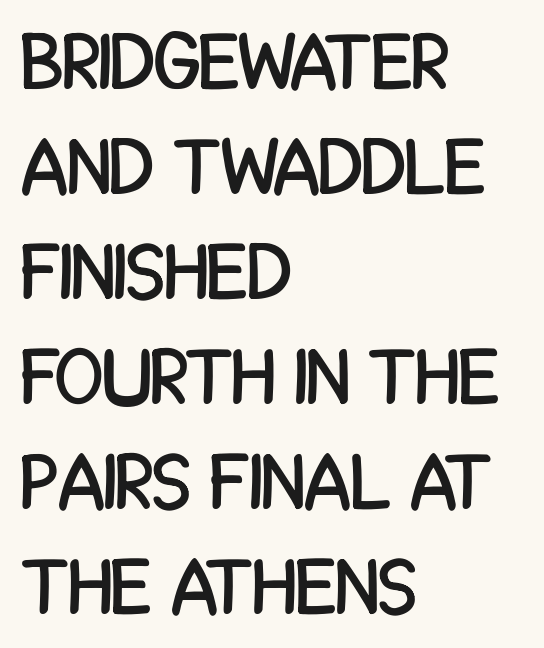
The image shows 79 px condensed sans-serif type, upright; set left-aligned, normal line spacing (1.33x), normal letter spacing, not underlined; low stroke contrast and a large x-height.
